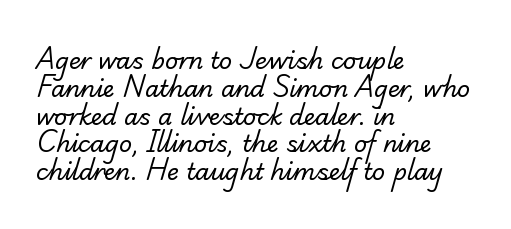
Q: Is the text bold? A: No.
Q: Is the text underlined? A: No.
Q: How is the paragraph aligned? A: Left-aligned.
Q: Is the spacing between letters normal or unusually wide? A: Normal.
